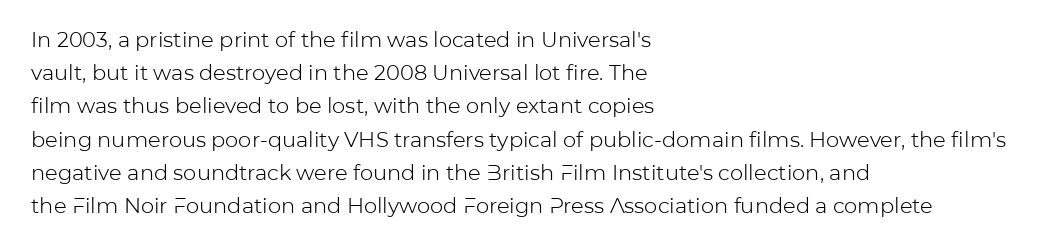
The image shows 21 px text type, upright; set left-aligned, normal line spacing (1.58x), normal letter spacing, not underlined.
